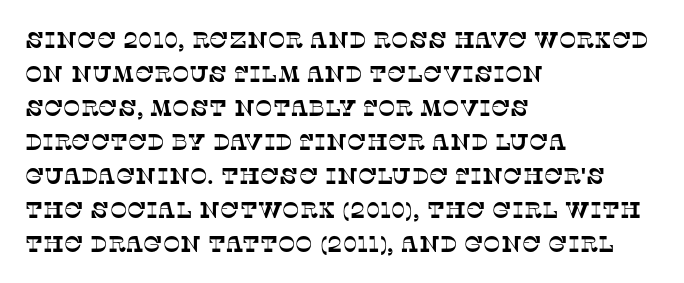
The image shows 23 px text type; set left-aligned, normal line spacing (1.48x), normal letter spacing, not underlined.
